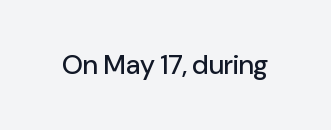
Q: Is the text italic (slanted)? A: No, it is upright.
Q: Is the text underlined? A: No.
Q: Is the spacing between letters normal or unusually wide? A: Normal.
